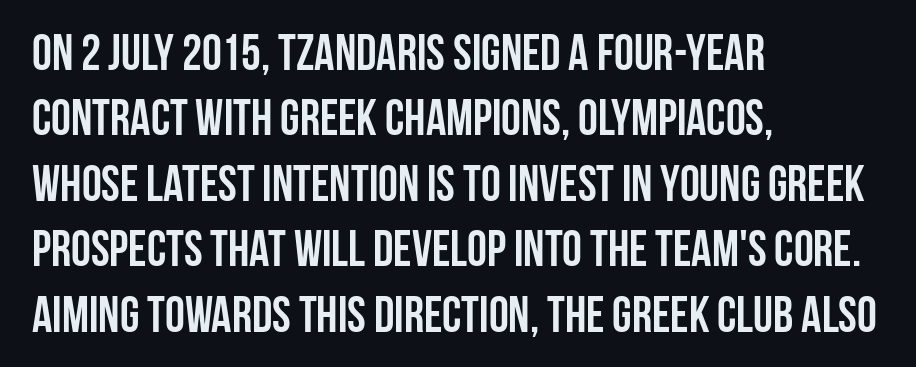
This block has exactly the height ordinary leading produces. The specimen reads as upright at a glance. Heavy, bold letterforms. Tracking value appears to be zero — textbook default spacing. Does the type have serifs? No, each stem ends abruptly. The passage shown is typed in a proportional face where columns would drift.
